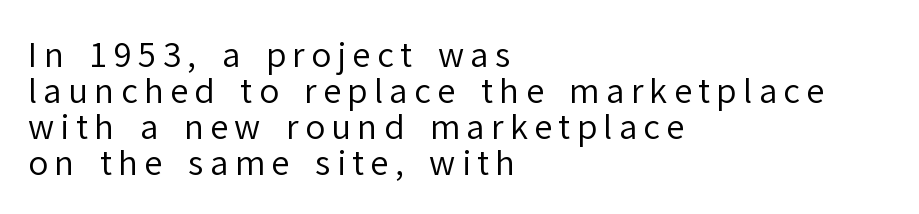
The rendering uses natural spacing where letterforms have individual widths. Reading down the column, the eye jumps only a short way to each next line. It's the straight-up-and-down kind of type. What kind of face is this? One without serifs — a sans.
